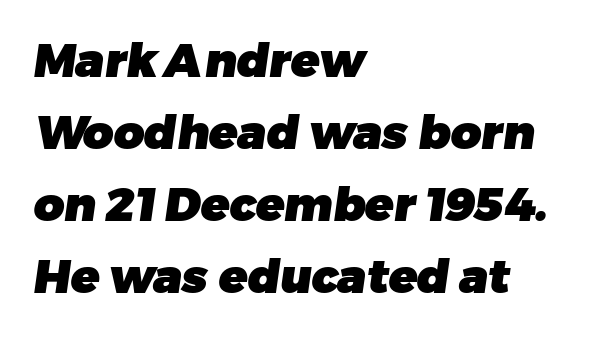
{"serif": "no", "bold": "yes", "weight": "heavy", "width": "normal", "stroke_contrast": "low", "x_height": "medium", "monospaced": "no", "underline": "no", "align": "left", "line_spacing": "normal", "line_spacing_ratio": 1.53, "letter_spacing": "normal", "letter_spacing_em": 0.0, "glyph_px": 47}
